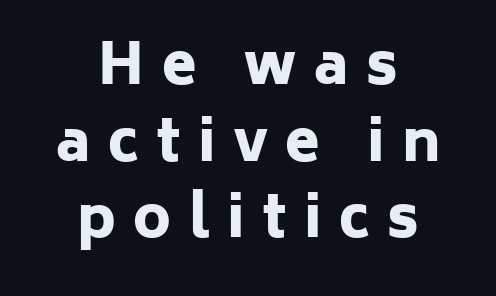
The image shows 56 px heavy sans-serif type, upright; set centered, normal line spacing (1.37x), unusually wide letter spacing (+0.31 em), not underlined; low stroke contrast and a medium x-height.
